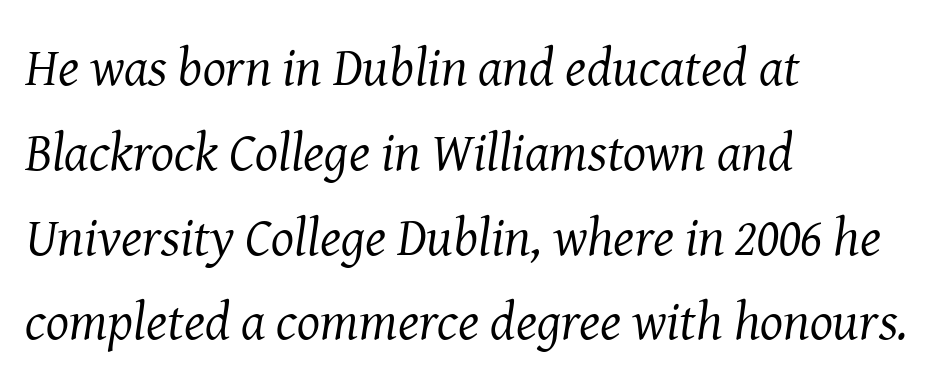
{"serif": "yes", "italic": "yes", "lean": "right", "slant_degrees": 8, "bold": "no", "weight": "regular", "width": "normal", "stroke_contrast": "medium", "x_height": "medium", "monospaced": "no", "underline": "no", "align": "left", "line_spacing": "normal", "line_spacing_ratio": 1.57, "letter_spacing": "normal", "letter_spacing_em": 0.0, "glyph_px": 54}
